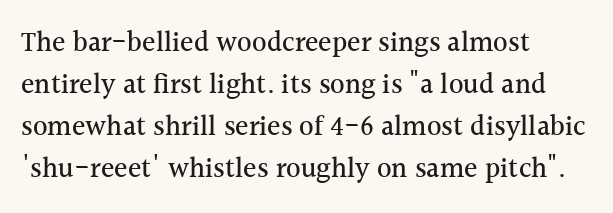
Q: Is the text italic (slanted)? A: No, it is upright.
Q: Is the typeface a serif or a sans-serif typeface? A: Serif.
Q: Is the text underlined? A: No.
Q: How is the paragraph aligned? A: Left-aligned.
Q: Is the spacing between letters normal or unusually wide? A: Normal.
Q: Is the spacing between lines tight, normal or loose? A: Normal.
Q: Width (condensed, normal, or wide)? A: Normal.
Q: x-height? A: Medium.
Q: Monospaced? A: No.
